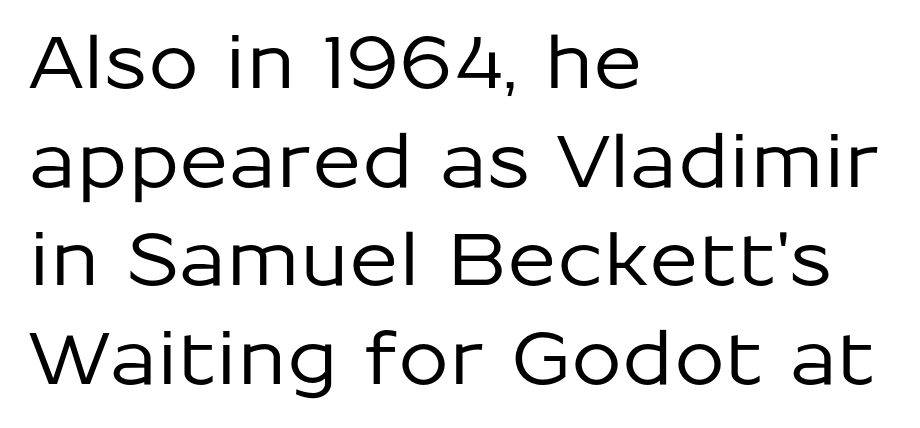
{"serif": "no", "italic": "no", "width": "normal", "stroke_contrast": "low", "x_height": "medium", "monospaced": "no", "underline": "no", "align": "left", "line_spacing": "normal", "line_spacing_ratio": 1.35, "letter_spacing": "normal", "letter_spacing_em": 0.0, "glyph_px": 73}
